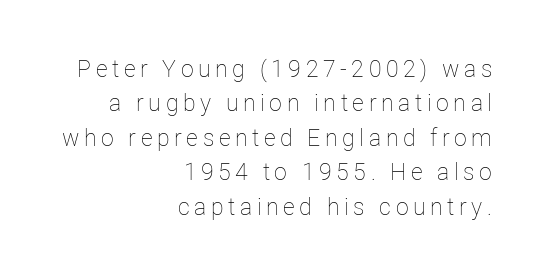
Q: Is the text bold? A: No.
Q: Is the text italic (slanted)? A: No, it is upright.
Q: Is the text underlined? A: No.
Q: How is the paragraph aligned? A: Right-aligned.
Q: Is the spacing between letters normal or unusually wide? A: Unusually wide.
Q: Is the spacing between lines tight, normal or loose? A: Normal.
